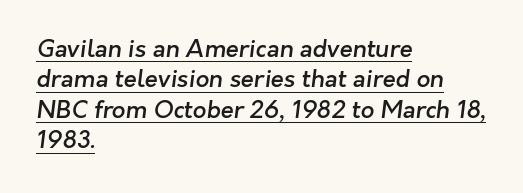
The image shows 24 px text type; set left-aligned, normal line spacing (1.27x), normal letter spacing, underlined.
